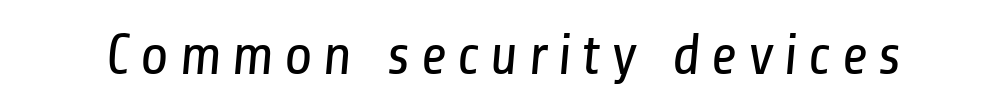
The image shows 58 px regular-weight, condensed sans-serif type; set not underlined; low stroke contrast and a medium x-height.
